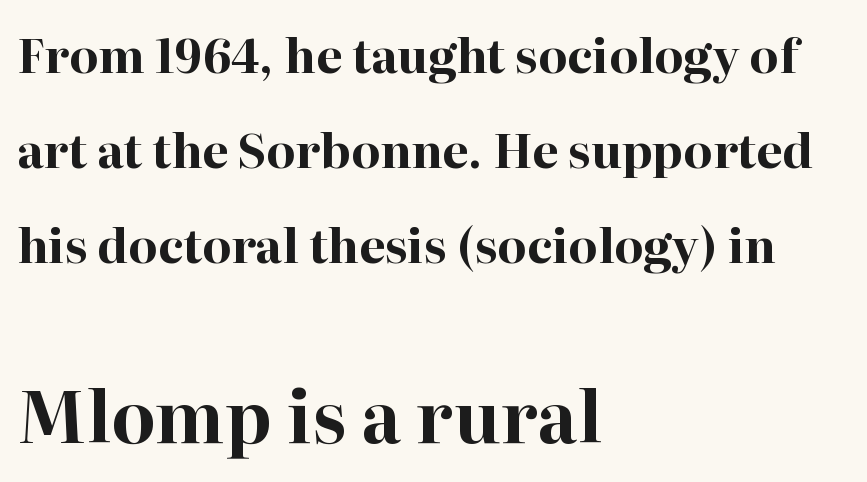
Q: Is the text bold? A: Yes.
Q: Is the text italic (slanted)? A: No, it is upright.
Q: Is the typeface a serif or a sans-serif typeface? A: Serif.
Q: Is the text underlined? A: No.
Q: How is the paragraph aligned? A: Left-aligned.
Q: Is the spacing between letters normal or unusually wide? A: Normal.
Q: Is the spacing between lines tight, normal or loose? A: Loose.
Q: Which block of text is set in a larger size, the first (top) or the second (bottom)? A: The second (bottom) one.
Q: Width (condensed, normal, or wide)? A: Normal.
Q: Stroke contrast? A: High.
Q: x-height? A: Medium.
Q: Monospaced? A: No.
